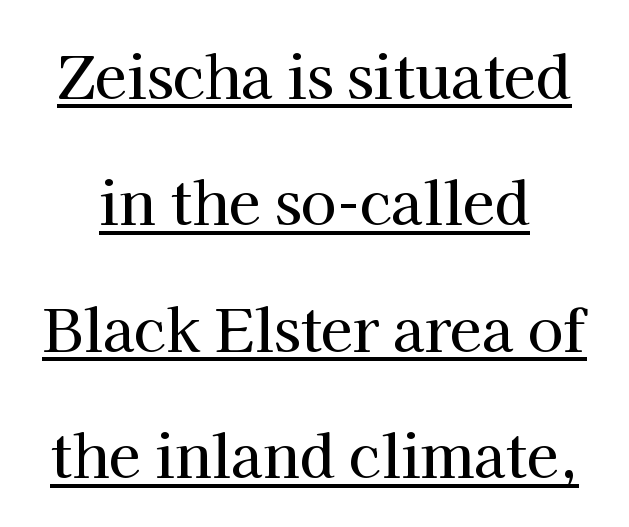
The image shows 58 px serif type, upright; set loose line spacing (2.18x), normal letter spacing, underlined; high stroke contrast and a medium x-height.
